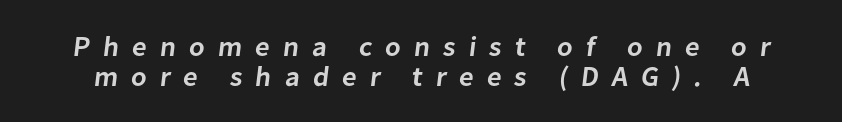
Q: Is the text bold? A: Semi-bold.
Q: Is the typeface a serif or a sans-serif typeface? A: Sans-serif.
Q: Is the text underlined? A: No.
Q: Is the spacing between letters normal or unusually wide? A: Unusually wide.
Q: Is the spacing between lines tight, normal or loose? A: Tight.
Q: Width (condensed, normal, or wide)? A: Normal.
Q: Stroke contrast? A: Low.
Q: x-height? A: Medium.
Q: Monospaced? A: No.
